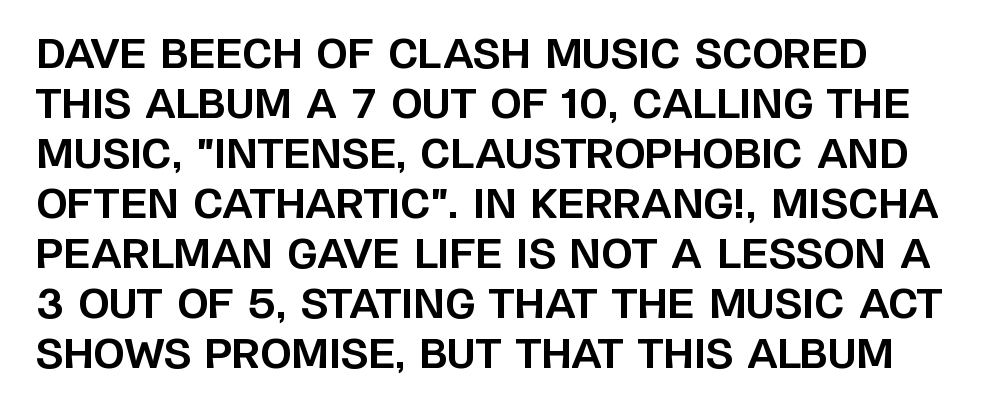
The face used here is rendered with its standard letterfit. Underlining? Definitely not there. Grotesque or geometric, the face here clearly has no serifs. Note the varied advance widths — an 'i' is clearly narrower than an 'm'.
